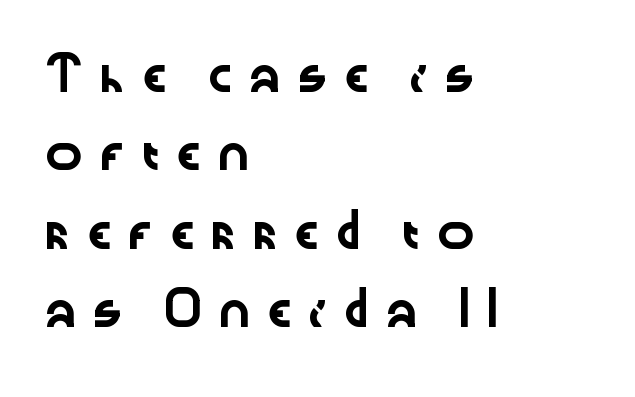
{"serif": "no", "italic": "no", "width": "wide", "stroke_contrast": "low", "x_height": "medium", "monospaced": "no", "underline": "no", "align": "left", "line_spacing": "loose", "line_spacing_ratio": 2.45, "letter_spacing": "wide", "letter_spacing_em": 0.35, "glyph_px": 32}
